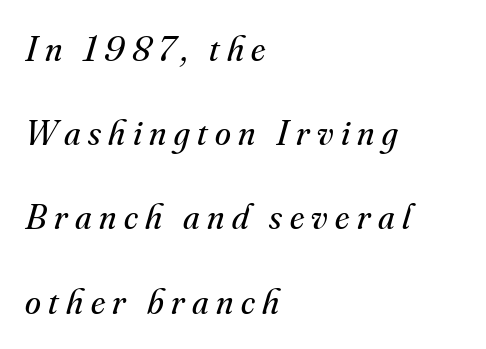
The image shows 36 px regular-weight serif type, italic (leaning right); set left-aligned, loose line spacing (2.34x), unusually wide letter spacing (+0.21 em), not underlined; medium stroke contrast and a small x-height.
